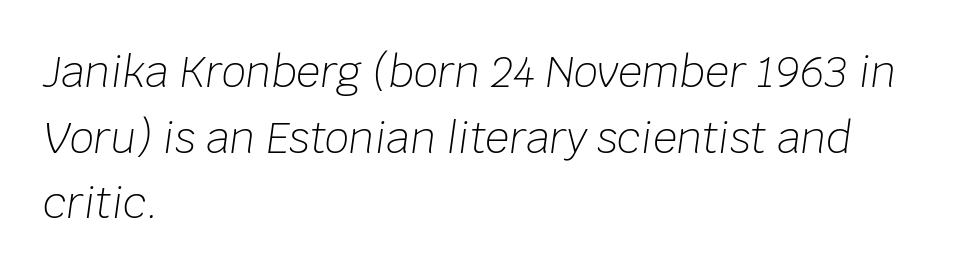
Vertical stems look standard width or narrower in stroke. Looking at the ascenders, they clearly lean. The face used here is proportionally spaced, like ordinary book or web type. Teacher's note: observe the even left margin — that is flush-left alignment. Quick note: interline space is typical.
